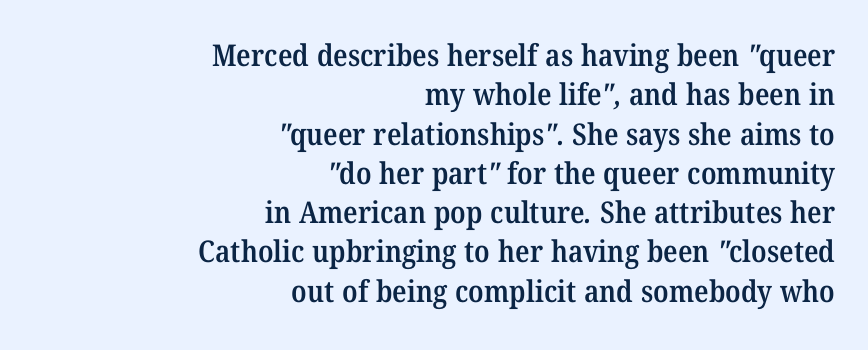
Here the designer chose a conventional face with non-uniform glyph widths. The baseline area is clear. Look at the bottom of the vertical strokes: they flare into serifs here. How heavy is the stroke? Medium-heavy — a semibold, shy of bold. The tracking reads as untouched default to a designer's eye. Every row of glyphs terminates at an identical x-position on the right.
